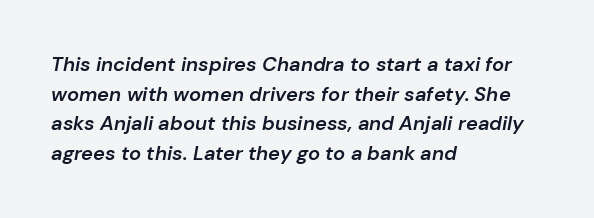
{"italic": "yes", "lean": "right", "slant_degrees": 10, "bold": "semi", "underline": "no", "align": "left", "line_spacing": "normal", "line_spacing_ratio": 1.48, "letter_spacing": "normal", "letter_spacing_em": 0.0, "glyph_px": 20}
